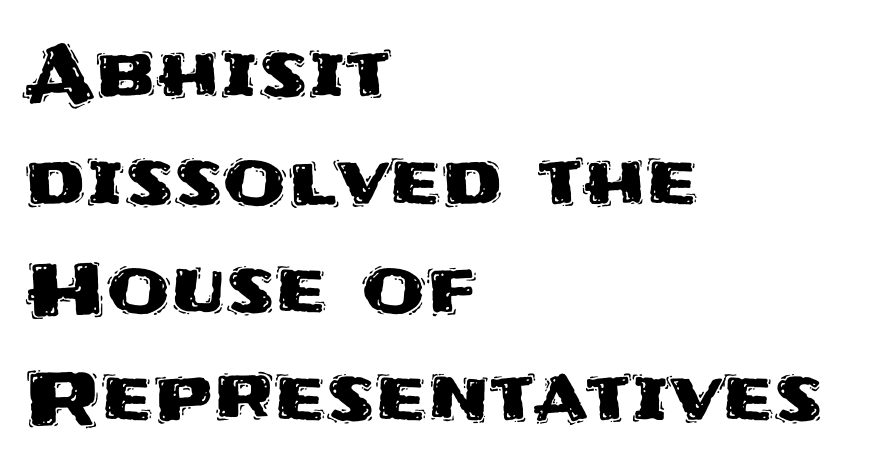
The type is set solid horizontally, with unmodified tracking. Horizontal alignment here is leftward, the default for most running prose. Has an underline been added? It has not. Students, observe: this is what conventionally led text looks like. These lines are composed in type without serifs.
